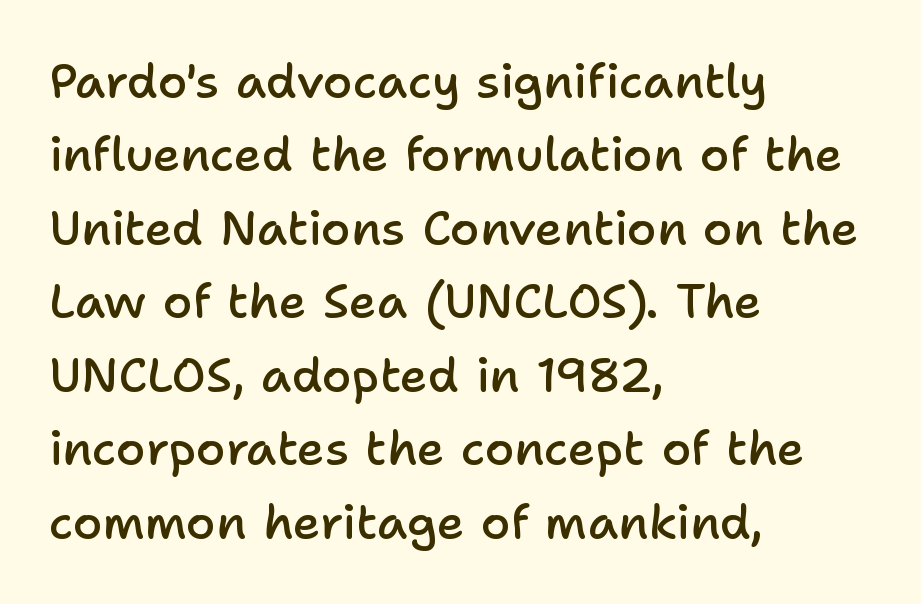
Q: Is the text bold? A: Semi-bold.
Q: Is the text italic (slanted)? A: No, it is upright.
Q: Is the typeface a serif or a sans-serif typeface? A: Sans-serif.
Q: Is the text underlined? A: No.
Q: How is the paragraph aligned? A: Left-aligned.
Q: Is the spacing between letters normal or unusually wide? A: Normal.
Q: Is the spacing between lines tight, normal or loose? A: Normal.
Q: Width (condensed, normal, or wide)? A: Normal.
Q: Stroke contrast? A: Low.
Q: x-height? A: Medium.
Q: Monospaced? A: No.
